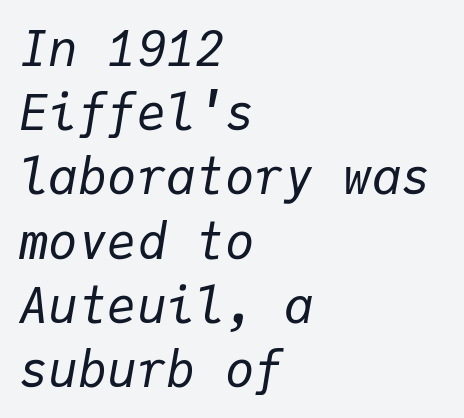
Alignment: flush left. Descenders are the only things crossing below the line. Weight: regular or lighter. Vertical spacing — default.
